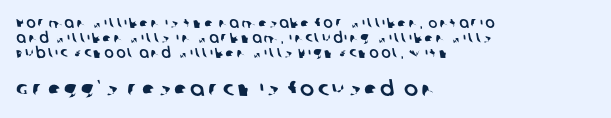
These lines stack with their left ends in a neat column. The line-height multiplier appears low, near solid setting. Anything drawn beneath the words? Only blank space. The lower block of text is set noticeably larger than the block above it.
